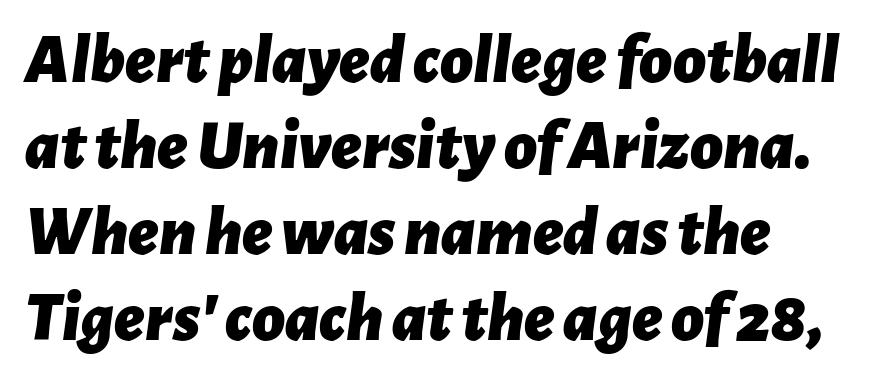
Observe the ordinary spacing: letters are neighbours, not strangers. Strokes here are thick enough to call this a true bold. Think of a printed novel: that variable character pitch is what you see here. The baseline area is clear. When letters slant like this, we call the style italic.
